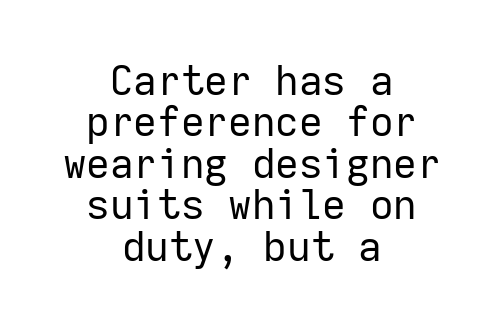
Q: Is the text bold? A: No.
Q: Is the text italic (slanted)? A: No, it is upright.
Q: Is the typeface a serif or a sans-serif typeface? A: Sans-serif.
Q: Is the text underlined? A: No.
Q: How is the paragraph aligned? A: Centered.
Q: Is the spacing between letters normal or unusually wide? A: Normal.
Q: Is the spacing between lines tight, normal or loose? A: Tight.
Q: Width (condensed, normal, or wide)? A: Normal.
Q: Stroke contrast? A: Low.
Q: x-height? A: Medium.
Q: Monospaced? A: Yes.
